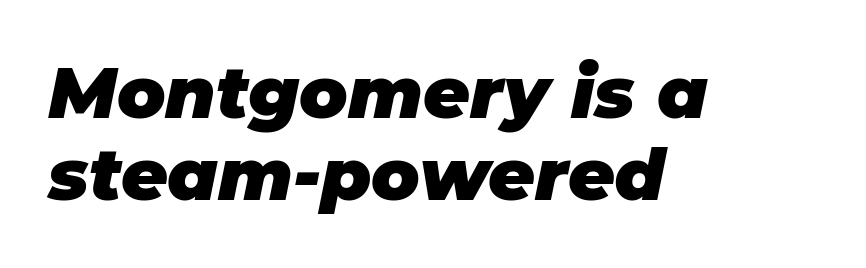
The image shows 72 px heavy type, italic (leaning right); set left-aligned, tight line spacing (1.14x), normal letter spacing, not underlined; low stroke contrast and a large x-height.
